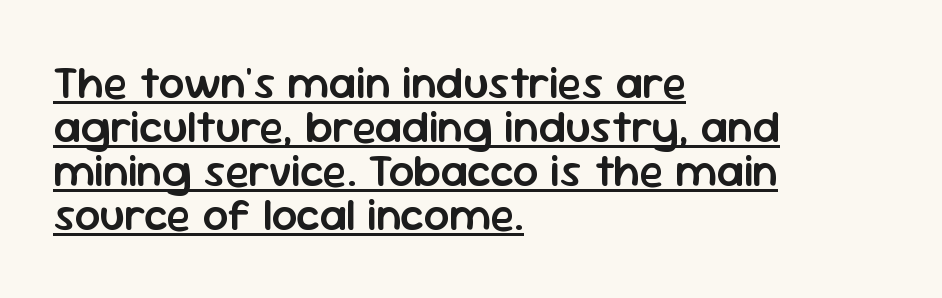
Q: Is the text bold? A: Semi-bold.
Q: Is the text italic (slanted)? A: No, it is upright.
Q: Is the typeface a serif or a sans-serif typeface? A: Sans-serif.
Q: Is the text underlined? A: Yes.
Q: How is the paragraph aligned? A: Left-aligned.
Q: Is the spacing between letters normal or unusually wide? A: Normal.
Q: Is the spacing between lines tight, normal or loose? A: Tight.
Q: Width (condensed, normal, or wide)? A: Normal.
Q: Stroke contrast? A: Low.
Q: x-height? A: Medium.
Q: Monospaced? A: No.
